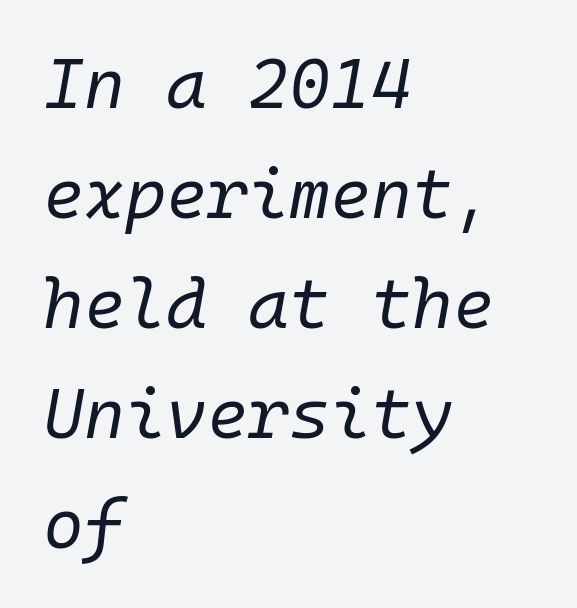
Q: Is the text bold? A: No.
Q: Is the text italic (slanted)? A: Yes, it leans right by about 10 degrees.
Q: Is the text underlined? A: No.
Q: How is the paragraph aligned? A: Left-aligned.
Q: Is the spacing between letters normal or unusually wide? A: Normal.
Q: Is the spacing between lines tight, normal or loose? A: Normal.
Q: Width (condensed, normal, or wide)? A: Normal.
Q: Stroke contrast? A: Low.
Q: x-height? A: Medium.
Q: Monospaced? A: Yes.
